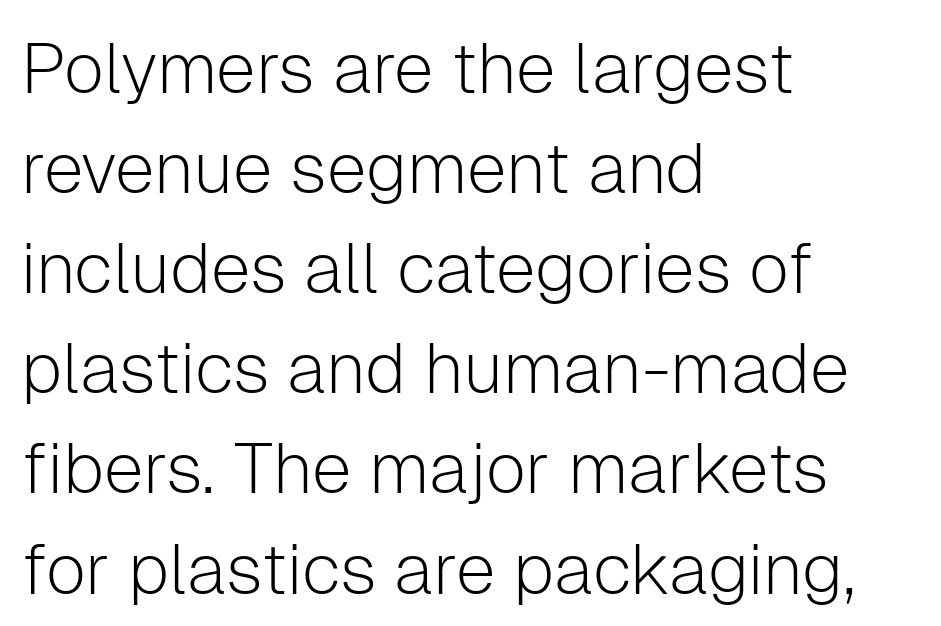
The image shows 71 px light sans-serif type, upright; set left-aligned, normal line spacing (1.41x), normal letter spacing, not underlined; low stroke contrast and a medium x-height.
